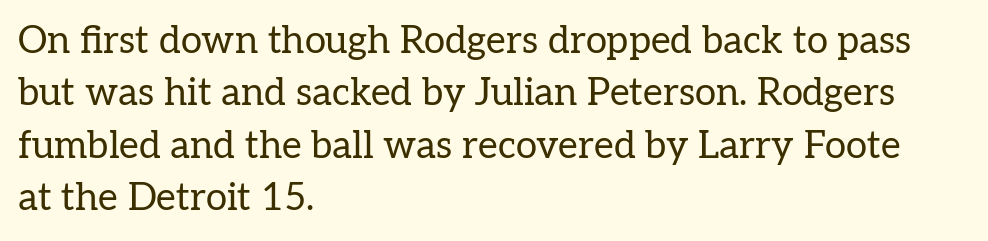
{"serif": "yes", "italic": "no", "bold": "no", "weight": "regular", "width": "normal", "stroke_contrast": "low", "x_height": "medium", "monospaced": "no", "underline": "no", "align": "left", "line_spacing": "normal", "line_spacing_ratio": 1.38, "letter_spacing": "normal", "letter_spacing_em": 0.0, "glyph_px": 38}
